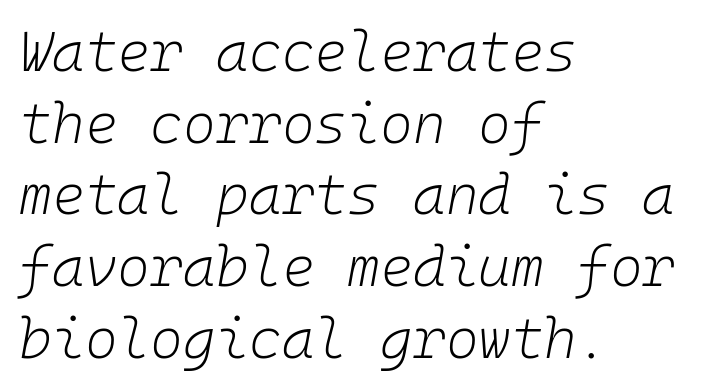
The image shows 56 px light type, italic (leaning right), monospaced; set left-aligned, normal line spacing (1.28x), normal letter spacing, not underlined; low stroke contrast and a medium x-height.
